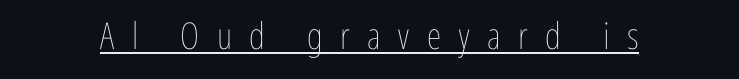
The image shows 37 px thin, condensed type, upright; set unusually wide letter spacing (+0.47 em), underlined; low stroke contrast and a medium x-height.
